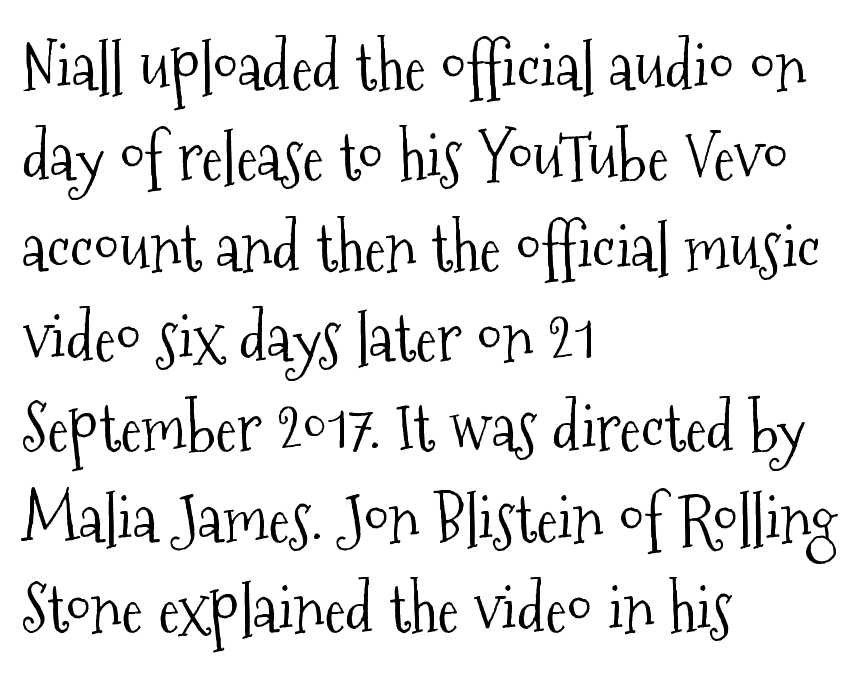
The image shows 65 px light, condensed serif type, upright; set left-aligned, normal line spacing (1.39x), normal letter spacing, not underlined; medium stroke contrast and a medium x-height.
